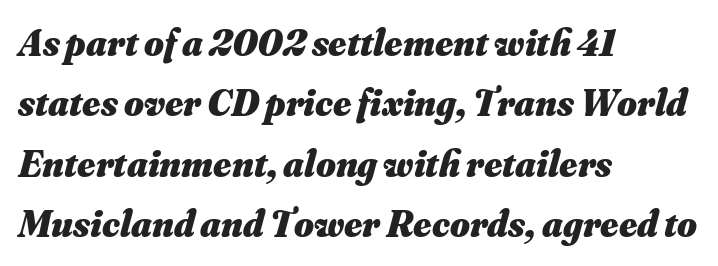
Q: Is the text bold? A: Yes.
Q: Is the text italic (slanted)? A: Yes, it leans right by about 16 degrees.
Q: Is the text underlined? A: No.
Q: How is the paragraph aligned? A: Left-aligned.
Q: Is the spacing between letters normal or unusually wide? A: Normal.
Q: Is the spacing between lines tight, normal or loose? A: Normal.
Q: Width (condensed, normal, or wide)? A: Normal.
Q: Stroke contrast? A: Medium.
Q: x-height? A: Small.
Q: Monospaced? A: No.
